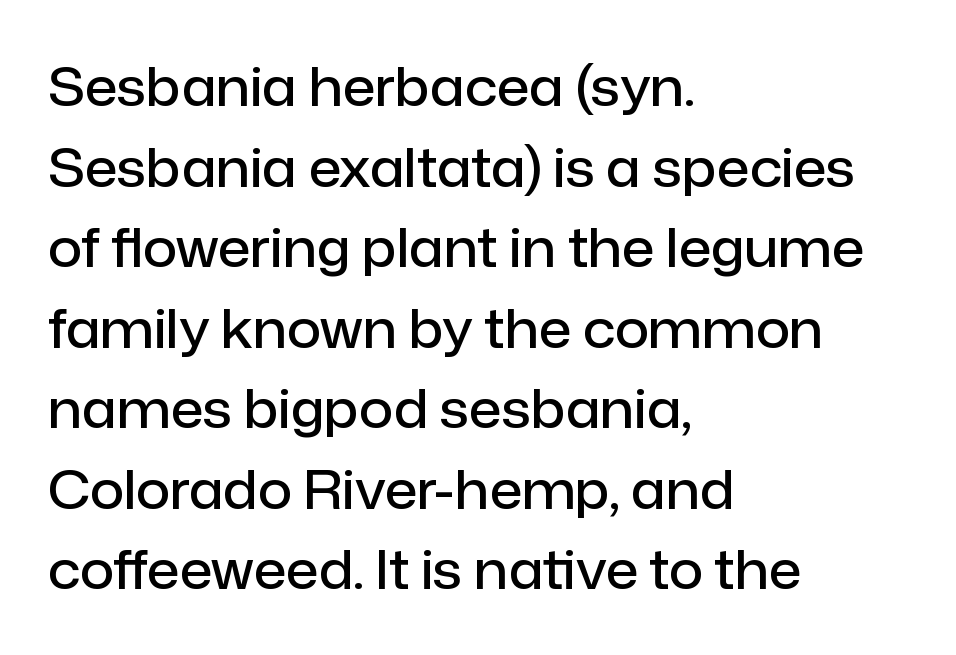
Horizontally, the lines are justified to the leading edge only. Weight check: semibold — heavier than regular, not quite bold. Anything drawn beneath the words? Only blank space. This rendering employs a face without finishing strokes, i.e., a sans-serif.
